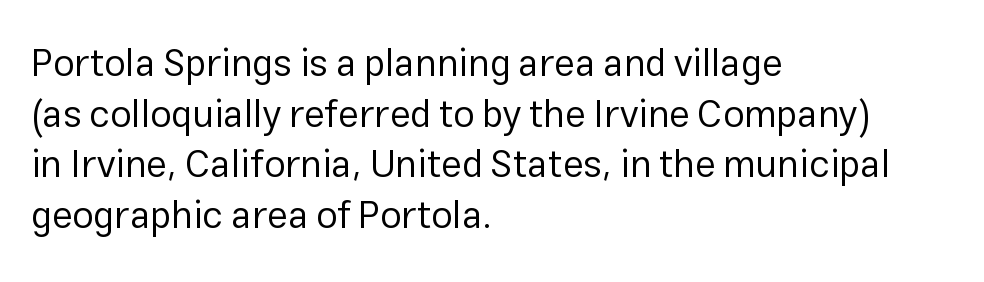
Each stroke keeps to a modest, everyday thickness or less. A student would call this left alignment; a typographer would say flush left, rag right. The words here are not underlined. Each letter keeps its own natural width here, so spacing adapts to shape.
